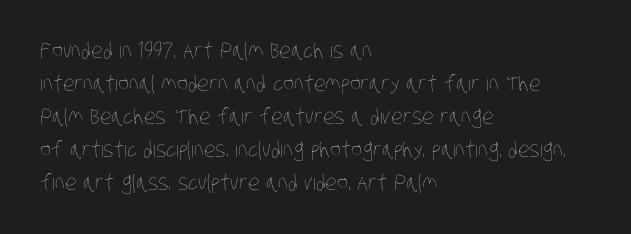
Spacing between characters is what you'd get straight out of the box. The letters look calm and open, with moderate or lighter stems. A bare baseline throughout the passage. The block of text has a typical density, with ordinary space between rows.
